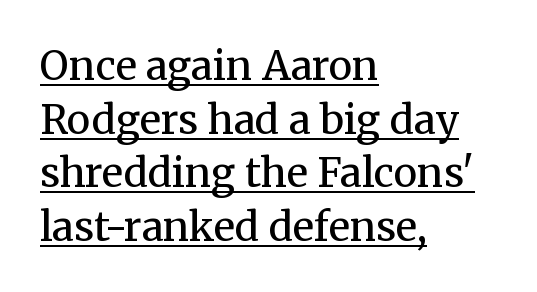
The image shows 40 px regular-weight serif type, upright; set left-aligned, normal line spacing (1.34x), normal letter spacing, underlined; medium stroke contrast and a medium x-height.
